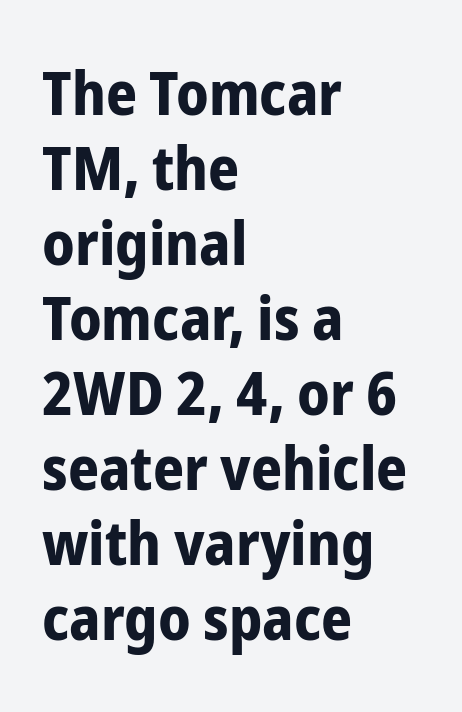
The glyphs have the mass of a bold cut. Underlining? Definitely not there. Nothing unusual about the tracking: characters are spaced as the font intends. A typesetter would call this proportional, since set widths differ per character.
